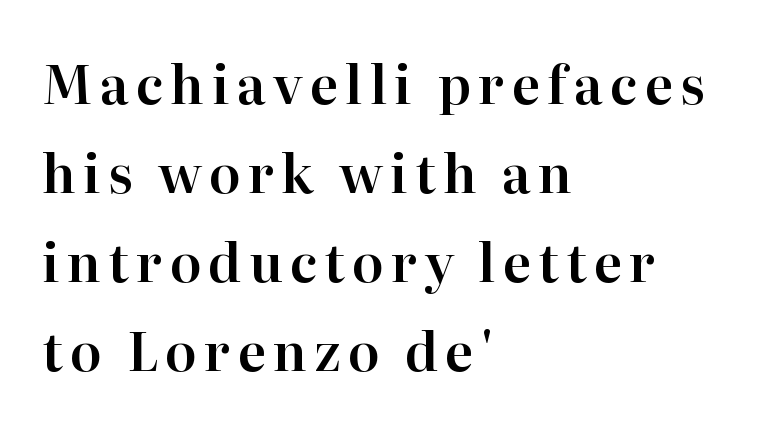
Each row of text sits above clean, open space. Layout note: lines flush left. You could not count columns in this text — the font is proportionally spaced. Font category for this specimen: serif. It's the straight-up-and-down kind of type.
